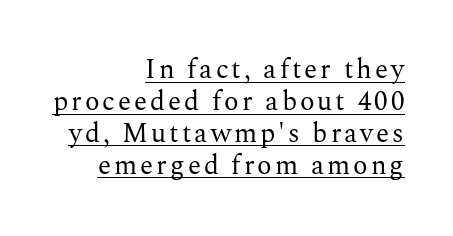
Line endings align vertically; line beginnings do not. These lines were composed using upright roman letters. A continuous stroke trails under the words, as in a hyperlink. Weight: regular or lighter.
